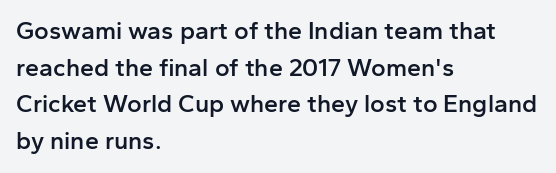
The image shows 25 px text type, upright; set left-aligned, normal line spacing (1.47x), normal letter spacing, not underlined.
